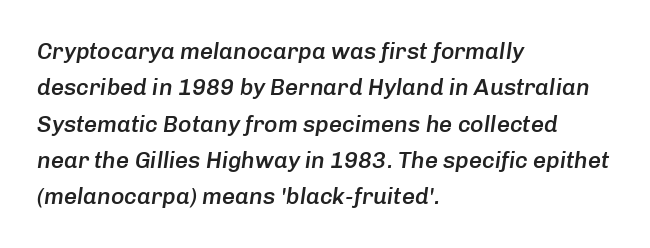
{"italic": "yes", "lean": "right", "slant_degrees": 8, "bold": "semi", "underline": "no", "align": "left", "line_spacing": "normal", "line_spacing_ratio": 1.58, "letter_spacing": "normal", "letter_spacing_em": 0.0, "glyph_px": 23}
